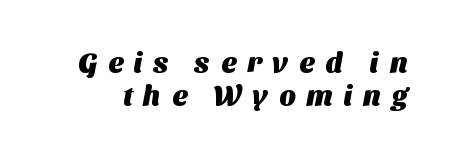
The image shows 28 px heavy sans-serif type; set line spacing 1.19x, unusually wide letter spacing (+0.4 em), not underlined; medium stroke contrast and a medium x-height.
